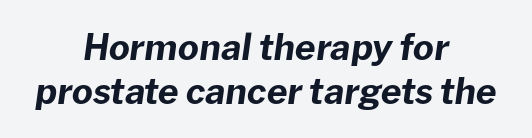
Q: Is the text bold? A: Yes.
Q: Is the text italic (slanted)? A: Yes, it leans right by about 8 degrees.
Q: Is the text underlined? A: No.
Q: How is the paragraph aligned? A: Centered.
Q: Is the spacing between letters normal or unusually wide? A: Normal.
Q: Width (condensed, normal, or wide)? A: Normal.
Q: Stroke contrast? A: Low.
Q: x-height? A: Medium.
Q: Monospaced? A: No.
